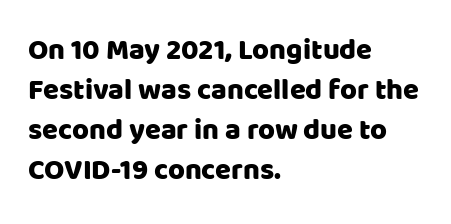
What's the leading like? Ordinary, nothing unusual. Every character sits straight up, as roman type does. The rendering anchors every line to the left-hand side. Underlining? Definitely not there.
